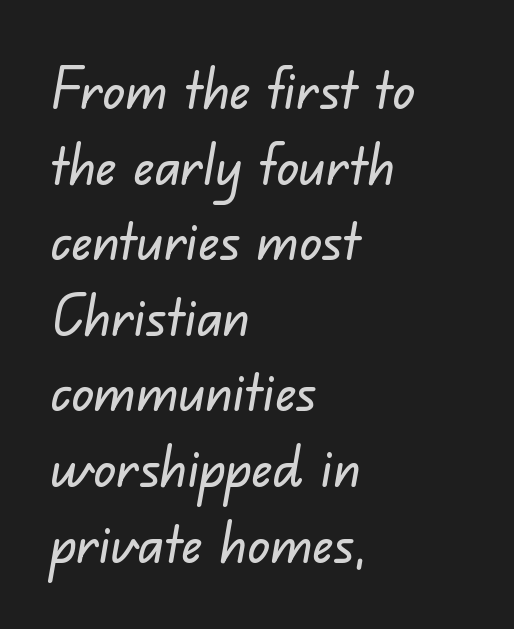
Q: Is the typeface a serif or a sans-serif typeface? A: Sans-serif.
Q: Is the text underlined? A: No.
Q: How is the paragraph aligned? A: Left-aligned.
Q: Is the spacing between letters normal or unusually wide? A: Normal.
Q: Is the spacing between lines tight, normal or loose? A: Normal.
Q: Width (condensed, normal, or wide)? A: Normal.
Q: Stroke contrast? A: Low.
Q: x-height? A: Small.
Q: Monospaced? A: No.
